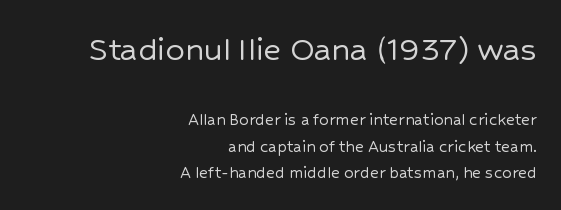
The image shows 38 px sans-serif type, upright; set right-aligned, normal line spacing (1.39x), normal letter spacing, not underlined; the first (top) block is 2.0x larger; low stroke contrast and a medium x-height.
